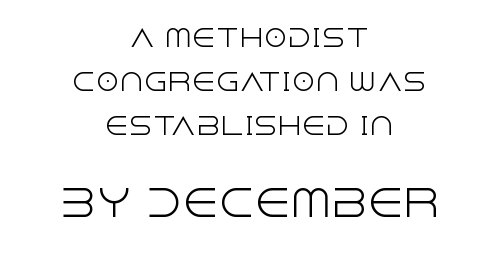
Tall strokes in this sample are plumb rather than angled. Notice how the passage keeps no hard edge, just a central spine. A typesetter would label this face a sans. Size contrast runs from small at the top to large at the bottom. Beneath every word, the page is bare.
